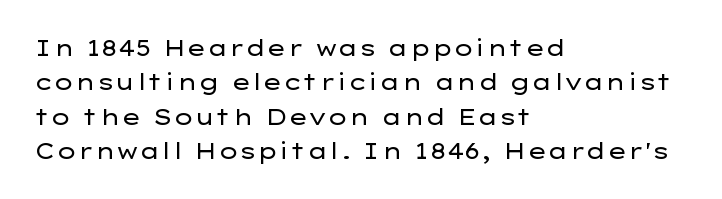
The specimen reads as upright at a glance. Is the stroke heavy? The answer is a plain regular-or-lighter. Clear beneath every line of the passage. Notice how descenders clear the ascenders below comfortably — that's standard leading.
